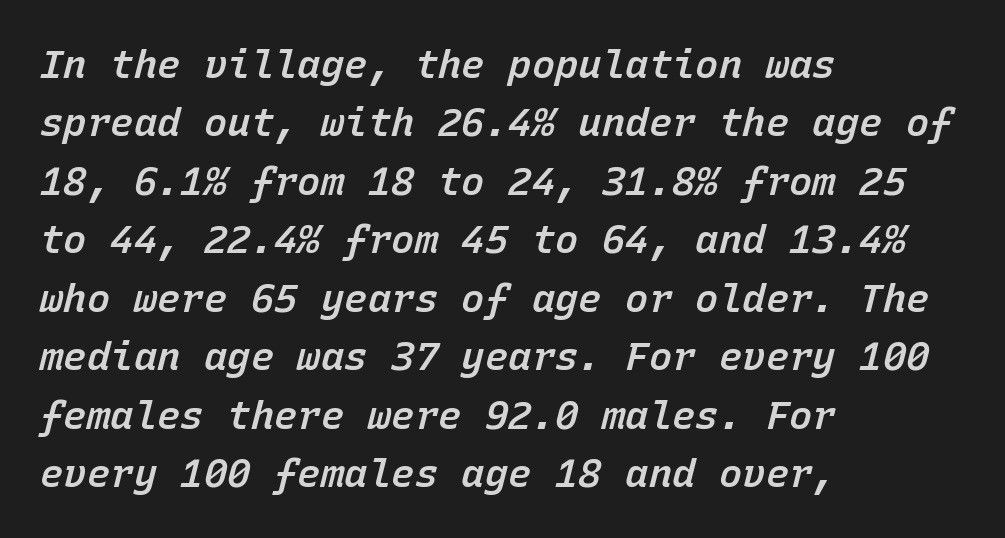
Notice how the passage keeps a crisp vertical edge on the left only. Descenders are the only things crossing below the line. Every character here occupies the same horizontal width, giving the sample a typewriter-like rhythm. Stems and bowls a touch heavier than normal — semibold. The tracking reads as untouched default to a designer's eye. Italic: yes, the glyphs are oblique.
